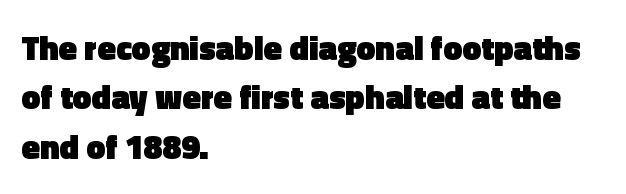
Q: Is the text bold? A: Yes.
Q: Is the text italic (slanted)? A: No, it is upright.
Q: Is the typeface a serif or a sans-serif typeface? A: Sans-serif.
Q: Is the text underlined? A: No.
Q: How is the paragraph aligned? A: Left-aligned.
Q: Is the spacing between letters normal or unusually wide? A: Normal.
Q: Is the spacing between lines tight, normal or loose? A: Normal.
Q: Width (condensed, normal, or wide)? A: Normal.
Q: x-height? A: Medium.
Q: Monospaced? A: No.
